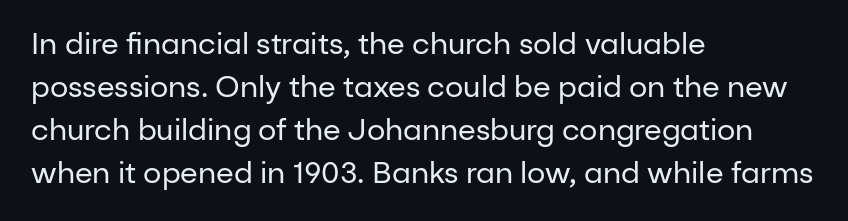
{"serif": "no", "italic": "no", "bold": "no", "weight": "regular", "width": "normal", "stroke_contrast": "low", "x_height": "medium", "monospaced": "no", "underline": "no", "align": "left", "line_spacing": "normal", "line_spacing_ratio": 1.48, "letter_spacing": "normal", "letter_spacing_em": 0.0, "glyph_px": 29}
